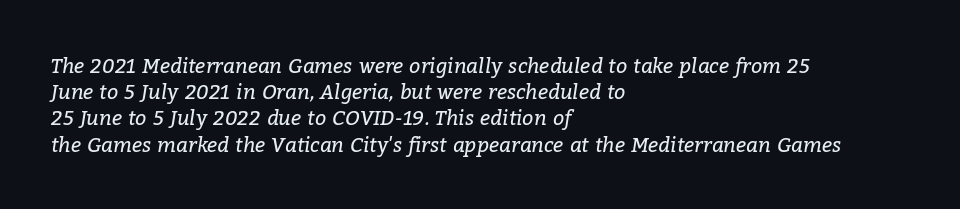
This sample is left-justified, so line endings fall wherever the words run out. The letterforms sit at book weight or below. Emphasis-style slanted type is in use. Glance below the letters and you will spot only blank space. Notice how descenders clear the ascenders below comfortably — that's standard leading. Look at the tracking — it's just the regular setting, nothing added.
